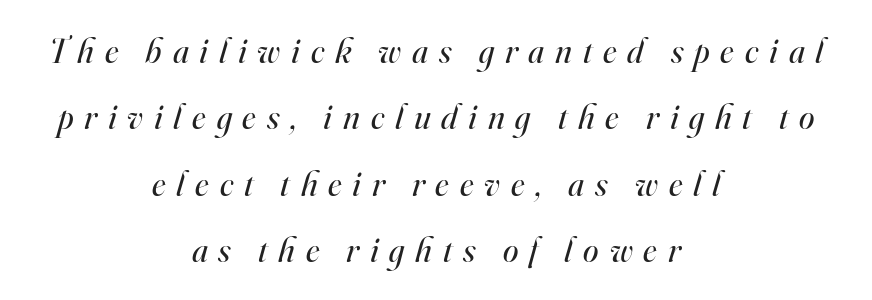
Q: Is the text bold? A: No.
Q: Is the text italic (slanted)? A: Yes, it leans right by about 16 degrees.
Q: Is the typeface a serif or a sans-serif typeface? A: Serif.
Q: Is the text underlined? A: No.
Q: How is the paragraph aligned? A: Centered.
Q: Is the spacing between letters normal or unusually wide? A: Unusually wide.
Q: Is the spacing between lines tight, normal or loose? A: Loose.
Q: Width (condensed, normal, or wide)? A: Normal.
Q: Stroke contrast? A: High.
Q: x-height? A: Small.
Q: Monospaced? A: No.
